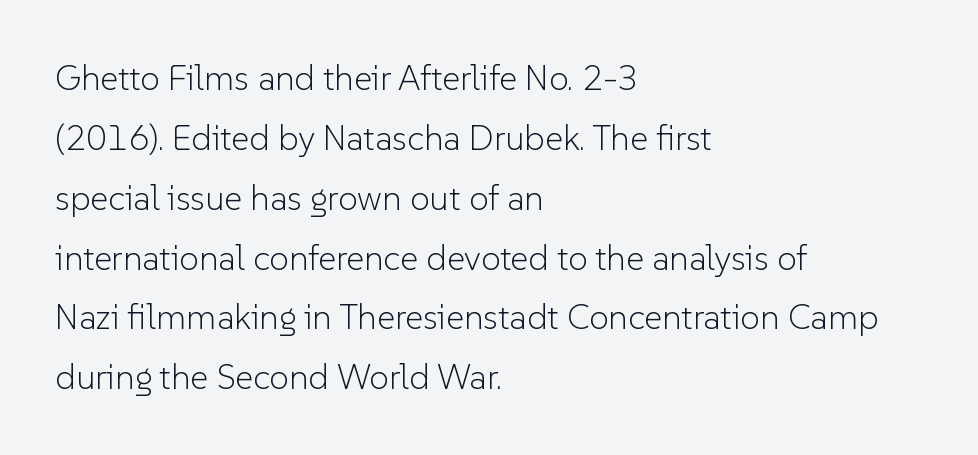
Is the type heavy? It reads as light-to-regular instead. The face used here is proportionally spaced, like ordinary book or web type. The line texture is even and compact thanks to regular tracking. When letters stand straight like this, we call the style roman or upright. A bare baseline throughout the passage.
